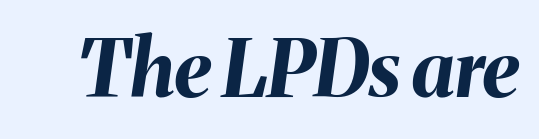
In terms of weight, the rendering is a true, heavy bold. Each row of text sits above clean, open space. Think of a printed novel: that variable character pitch is what you see here. This is oblique type, the kind used for emphasis or titles.
